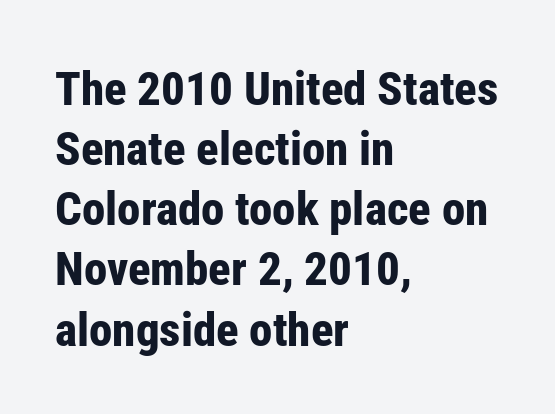
Q: Is the text bold? A: Yes.
Q: Is the text italic (slanted)? A: No, it is upright.
Q: Is the typeface a serif or a sans-serif typeface? A: Sans-serif.
Q: Is the text underlined? A: No.
Q: How is the paragraph aligned? A: Left-aligned.
Q: Is the spacing between letters normal or unusually wide? A: Normal.
Q: Is the spacing between lines tight, normal or loose? A: Normal.
Q: Width (condensed, normal, or wide)? A: Condensed.
Q: Stroke contrast? A: Low.
Q: x-height? A: Medium.
Q: Monospaced? A: No.
